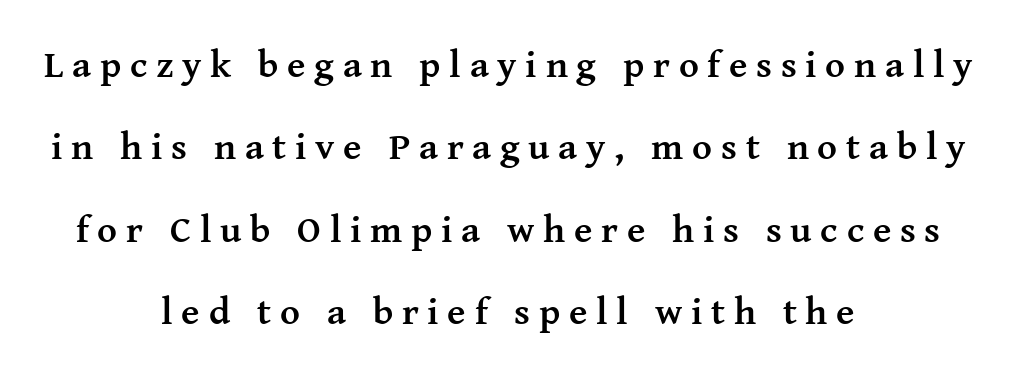
A typesetter would label this face a serif. Note the varied advance widths — an 'i' is clearly narrower than an 'm'. Each new line begins a long way beneath the previous one. The type is letterspaced generously, with wide tracking.
